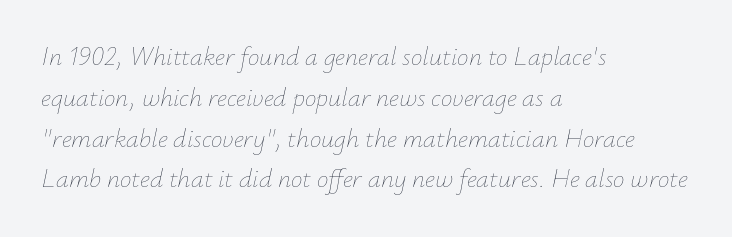
Nobody drew a line under any word here. Casual observation: everything's shoved over to the left. This sample keeps an unexceptional amount of space between lines. Look at the tracking — it's just the regular setting, nothing added. Compared with ordinary roman type, these characters are visibly tilted.
